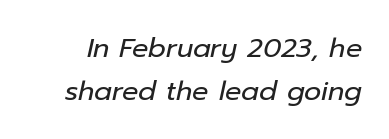
Q: Is the text bold? A: No.
Q: Is the text italic (slanted)? A: Yes, it leans right by about 12 degrees.
Q: Is the text underlined? A: No.
Q: Is the spacing between letters normal or unusually wide? A: Normal.
Q: Is the spacing between lines tight, normal or loose? A: Normal.
